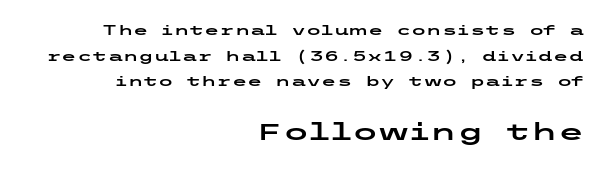
{"italic": "no", "underline": "no", "align": "right", "line_spacing_ratio": 1.83, "letter_spacing": "normal", "letter_spacing_em": 0.0, "larger_block": "second", "size_ratio": 1.71, "glyph_px": 24}
